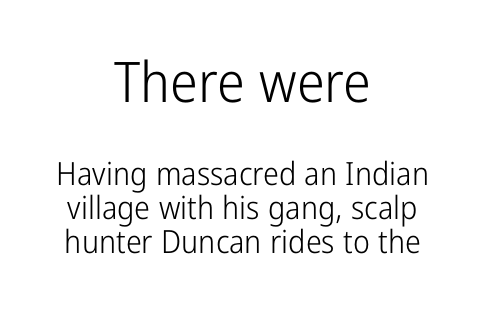
The image shows 56 px light, condensed sans-serif type, upright; set centered, tight line spacing (1.06x), normal letter spacing, not underlined; the first (top) block is 1.75x larger; low stroke contrast and a medium x-height.
